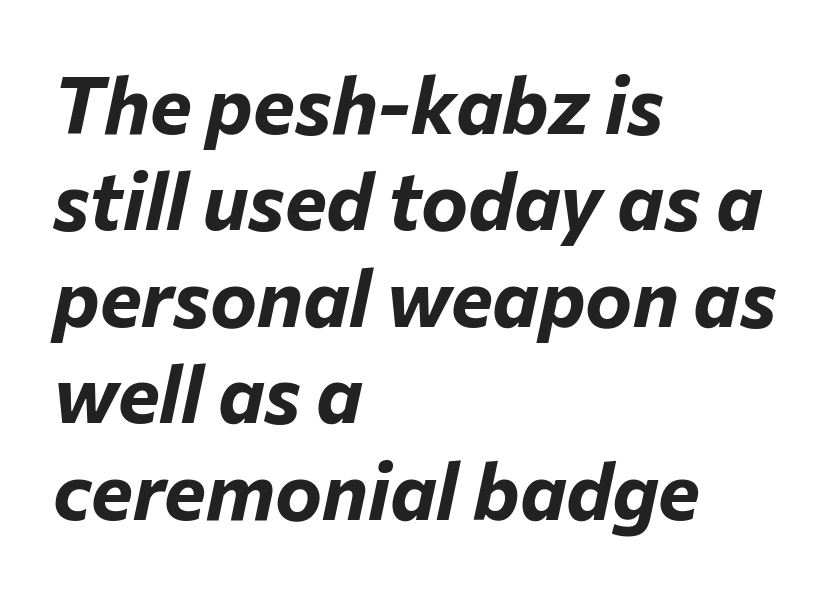
{"italic": "yes", "lean": "right", "slant_degrees": 12, "bold": "yes", "weight": "bold", "width": "normal", "stroke_contrast": "low", "x_height": "medium", "monospaced": "no", "underline": "no", "align": "left", "line_spacing_ratio": 1.22, "letter_spacing": "normal", "letter_spacing_em": 0.0, "glyph_px": 79}
